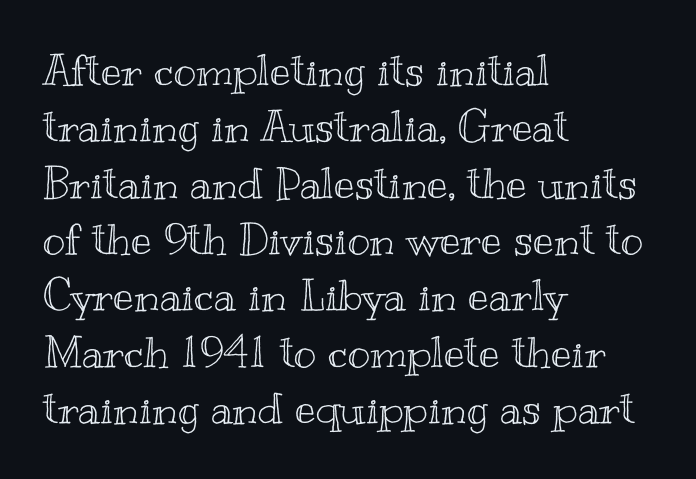
{"italic": "no", "width": "wide", "x_height": "small", "monospaced": "no", "underline": "no", "align": "left", "line_spacing": "normal", "line_spacing_ratio": 1.31, "letter_spacing": "normal", "letter_spacing_em": 0.0, "glyph_px": 43}
